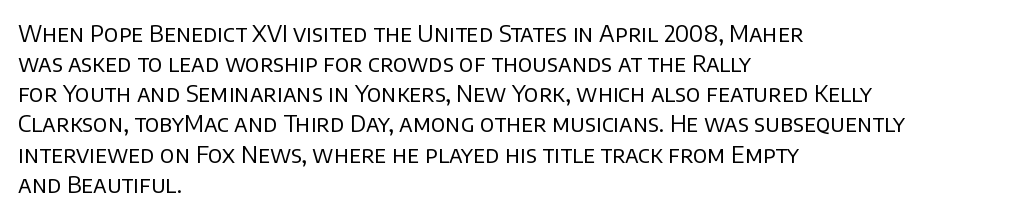
Teacher's note: observe the even left margin — that is flush-left alignment. Does extra space separate the letters? No, they use regular spacing. In terms of posture, this sample is upright. The glyphs are unaccompanied by any horizontal stroke below them. The lines sit at an ordinary, default distance from one another.
